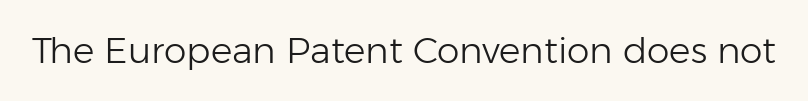
Q: Is the text bold? A: No.
Q: Is the text italic (slanted)? A: No, it is upright.
Q: Is the typeface a serif or a sans-serif typeface? A: Sans-serif.
Q: Is the text underlined? A: No.
Q: Is the spacing between letters normal or unusually wide? A: Normal.
Q: Width (condensed, normal, or wide)? A: Normal.
Q: Stroke contrast? A: Low.
Q: x-height? A: Medium.
Q: Monospaced? A: No.
